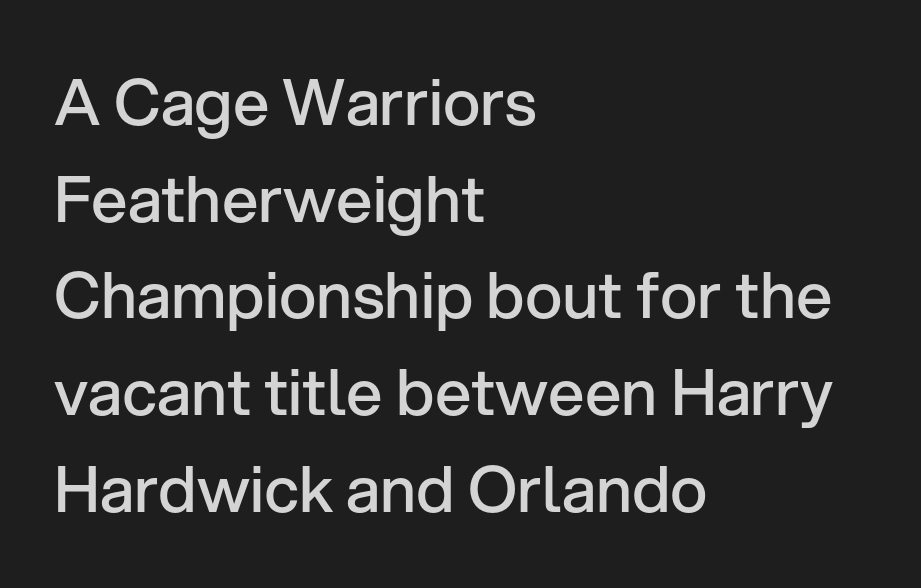
Moderately thickened strokes mark this as semibold type. Just letters on the line, the space beneath them empty. Casual observation: everything's shoved over to the left. A typesetter would call this proportional, since set widths differ per character.
